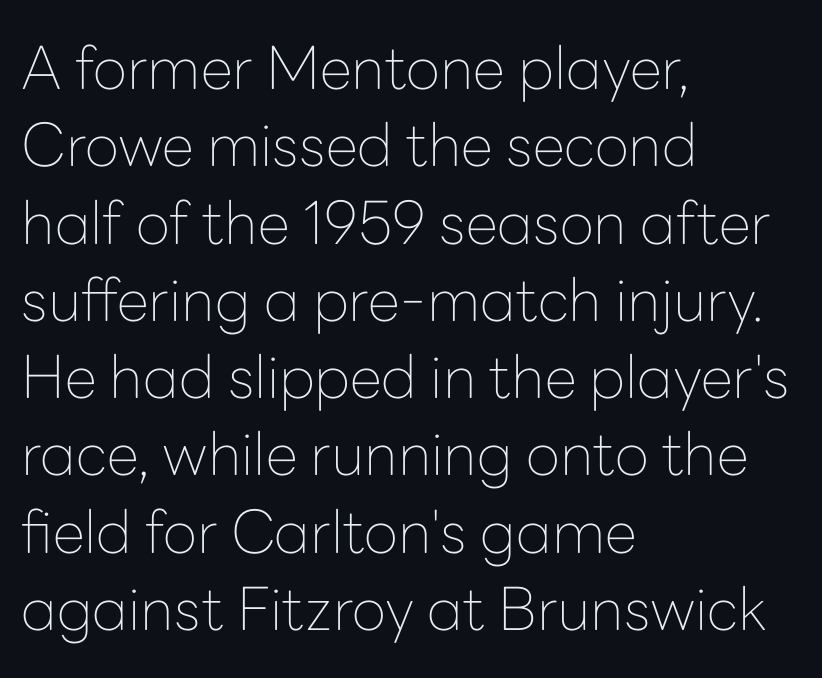
Honestly, there is no underline to notice here at all. Normally led — the rows are evenly, conventionally spaced. A typesetter would call this proportional, since set widths differ per character. No chunkiness to these letters — they're not bold.
